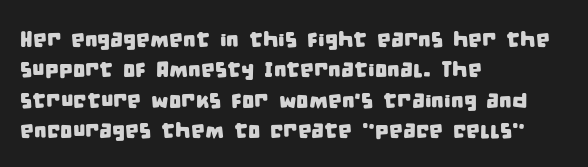
{"underline": "no", "align": "left", "line_spacing": "normal", "line_spacing_ratio": 1.38, "letter_spacing": "normal", "letter_spacing_em": 0.0, "glyph_px": 22}
